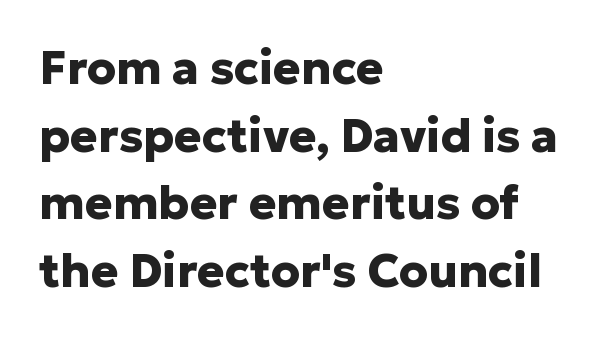
Spacing verdict: proportional, widths tailored to each character. Quick note: underline off. How are the letters spaced? Ordinarily, with no added tracking. If you drew a line through each stem, it would be perfectly vertical. A sans-serif font was chosen for this passage. Compared with typical paragraphs, the rows here are spaced about the same.
